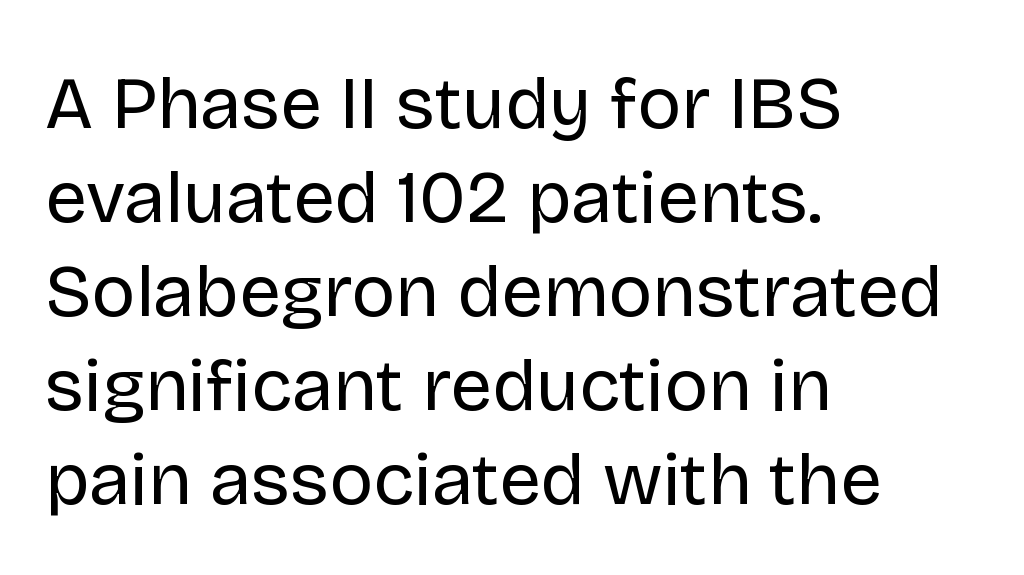
The font sits on the lighter half of the weight spectrum, regular included. The letters carry no serifs — their stems end cleanly without finishing strokes. Anything drawn beneath the words? Only blank space. Quick note: not italic, upright. Teacher's note: observe the even left margin — that is flush-left alignment.
